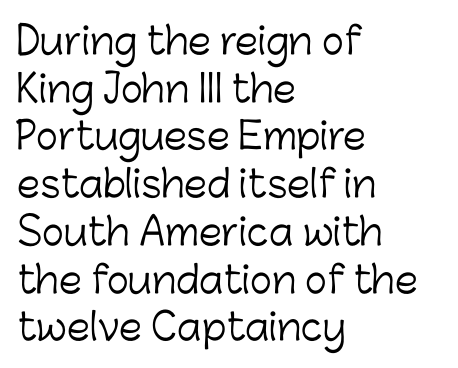
The letters advance in unequal steps, a hallmark of proportional type. Posture: straight, roman, zero tilt. This block has exactly the height ordinary leading produces. Left-aligned paragraph, ragged on the right. To sum up the face: it is a sans, with no serifs.
